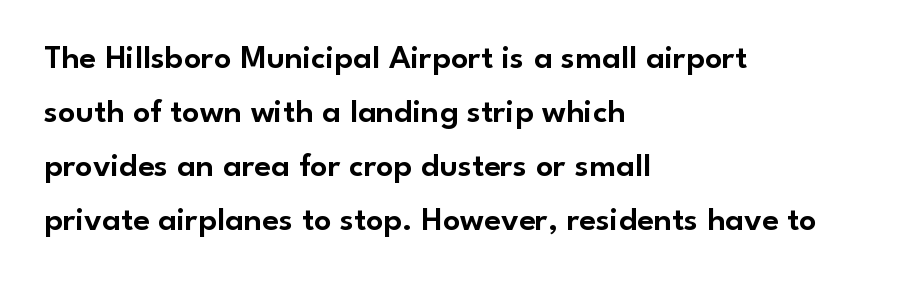
Q: Is the text italic (slanted)? A: No, it is upright.
Q: Is the typeface a serif or a sans-serif typeface? A: Sans-serif.
Q: Is the text underlined? A: No.
Q: How is the paragraph aligned? A: Left-aligned.
Q: Is the spacing between letters normal or unusually wide? A: Normal.
Q: Is the spacing between lines tight, normal or loose? A: Normal.
Q: Width (condensed, normal, or wide)? A: Normal.
Q: Stroke contrast? A: Low.
Q: x-height? A: Small.
Q: Monospaced? A: No.
